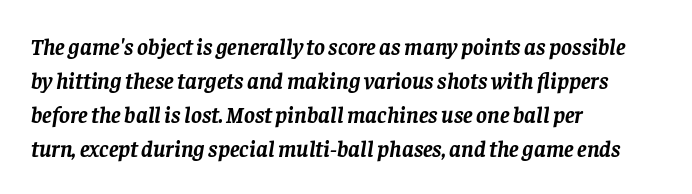
Every character sits at an angle, as italics do. The block of text has a typical density, with ordinary space between rows. Set as a true bold cut, around the 700 mark. The rendering anchors every line to the left-hand side. Standard letterfit; no display-style spreading of the glyphs. A clean baseline with only descenders dipping below it.
